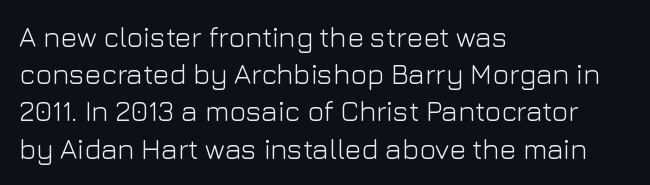
{"serif": "no", "italic": "no", "bold": "no", "weight": "light", "width": "normal", "stroke_contrast": "low", "x_height": "medium", "monospaced": "no", "underline": "no", "align": "left", "line_spacing": "normal", "line_spacing_ratio": 1.33, "letter_spacing": "normal", "letter_spacing_em": 0.0, "glyph_px": 28}
